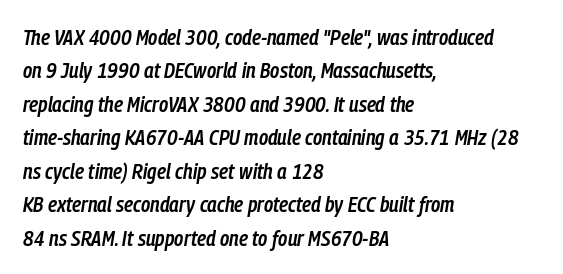
{"italic": "yes", "lean": "right", "slant_degrees": 9, "bold": "semi", "underline": "no", "align": "left", "line_spacing": "normal", "line_spacing_ratio": 1.52, "letter_spacing": "normal", "letter_spacing_em": 0.0, "glyph_px": 22}
